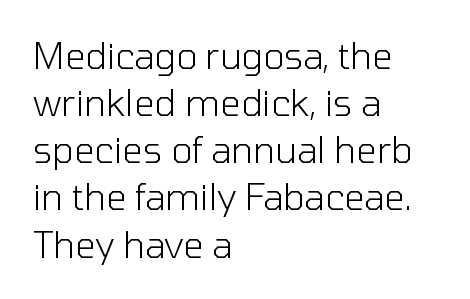
The image shows 36 px light sans-serif type, upright; set left-aligned, normal line spacing (1.31x), normal letter spacing, not underlined; low stroke contrast and a medium x-height.
